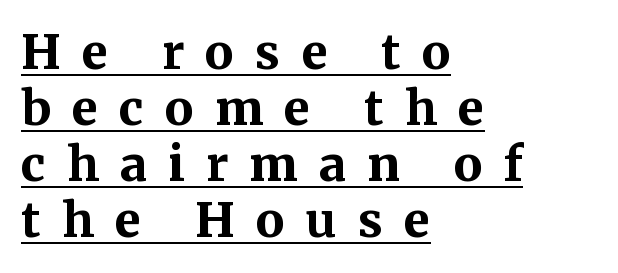
Q: Is the text bold? A: Yes.
Q: Is the text italic (slanted)? A: No, it is upright.
Q: Is the typeface a serif or a sans-serif typeface? A: Serif.
Q: Is the text underlined? A: Yes.
Q: How is the paragraph aligned? A: Left-aligned.
Q: Is the spacing between letters normal or unusually wide? A: Unusually wide.
Q: Width (condensed, normal, or wide)? A: Normal.
Q: Stroke contrast? A: Medium.
Q: x-height? A: Medium.
Q: Monospaced? A: No.
